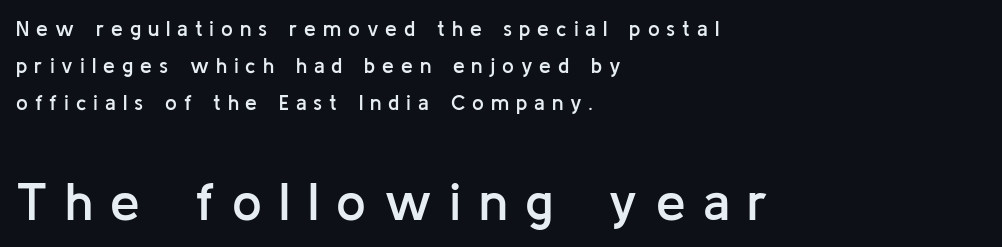
The image shows 53 px semibold sans-serif type, upright; set left-aligned, line spacing 1.77x, unusually wide letter spacing (+0.33 em), not underlined; the second (bottom) block is 2.52x larger; low stroke contrast and a medium x-height.
